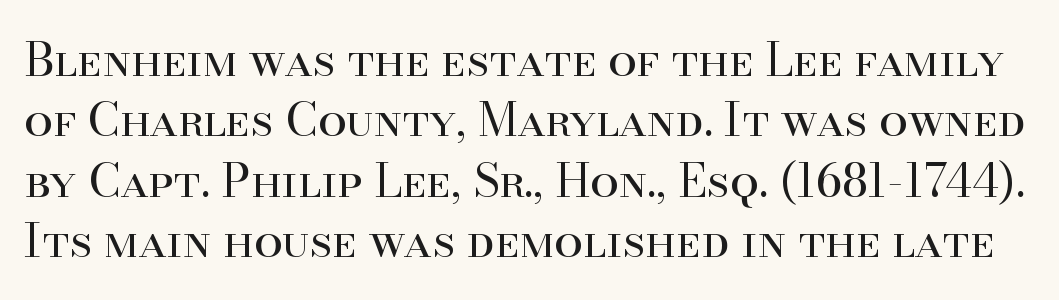
{"serif": "yes", "italic": "no", "bold": "no", "weight": "regular", "width": "normal", "stroke_contrast": "high", "x_height": "small", "monospaced": "no", "underline": "no", "line_spacing": "normal", "line_spacing_ratio": 1.31, "letter_spacing": "normal", "letter_spacing_em": 0.0, "glyph_px": 46}
